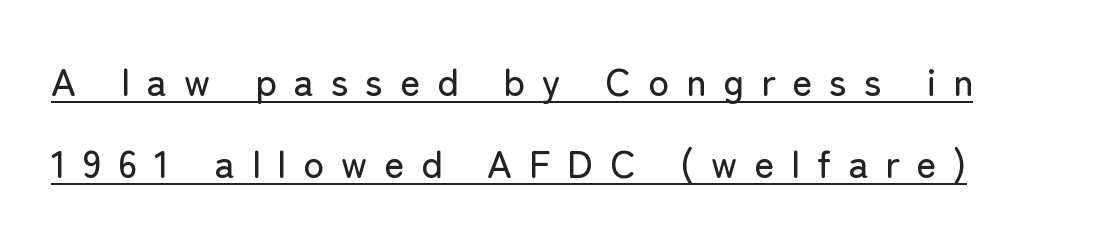
Q: Is the text italic (slanted)? A: No, it is upright.
Q: Is the typeface a serif or a sans-serif typeface? A: Sans-serif.
Q: Is the text underlined? A: Yes.
Q: Is the spacing between letters normal or unusually wide? A: Unusually wide.
Q: Is the spacing between lines tight, normal or loose? A: Loose.
Q: Width (condensed, normal, or wide)? A: Normal.
Q: Stroke contrast? A: Low.
Q: x-height? A: Medium.
Q: Monospaced? A: No.
